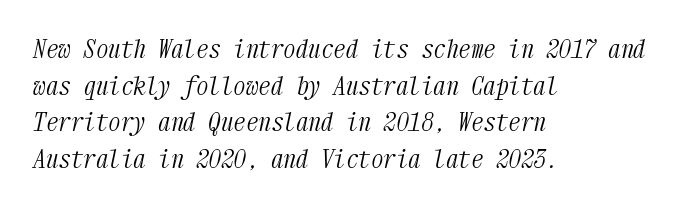
Words appear dense and cohesive because spacing is normal. The ragged edge is on the right, which tells us the setting is flush left. If you drew a line through each stem, it would be angled. A light-to-regular cut is what we see here.
